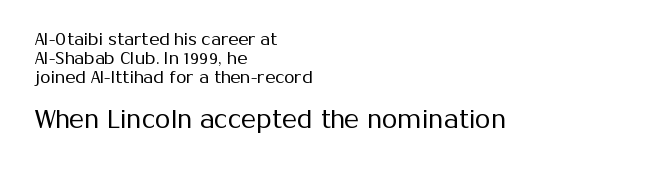
The image shows 25 px text type, upright; set left-aligned, tight line spacing (1.13x), normal letter spacing, not underlined; the second (bottom) block is 1.47x larger.
